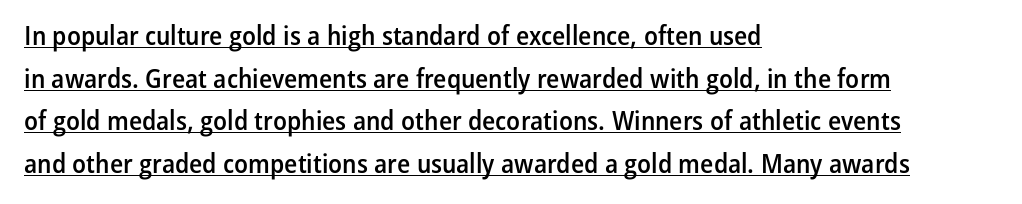
The type is set solid horizontally, with unmodified tracking. The font's upright variant was chosen for this text. Notice how the passage keeps a crisp vertical edge on the left only. Quick note: underline on. Slightly chunky letters — semibold, I'd say, not full bold.
